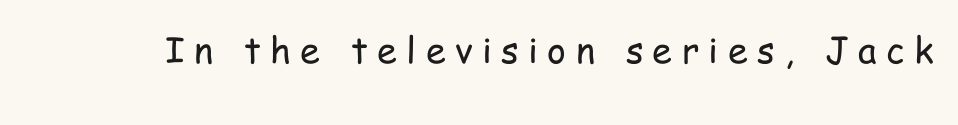
Q: Is the text bold? A: No.
Q: Is the text italic (slanted)? A: No, it is upright.
Q: Is the typeface a serif or a sans-serif typeface? A: Sans-serif.
Q: Is the text underlined? A: No.
Q: Is the spacing between letters normal or unusually wide? A: Unusually wide.
Q: Width (condensed, normal, or wide)? A: Condensed.
Q: Stroke contrast? A: Low.
Q: x-height? A: Medium.
Q: Monospaced? A: No.
